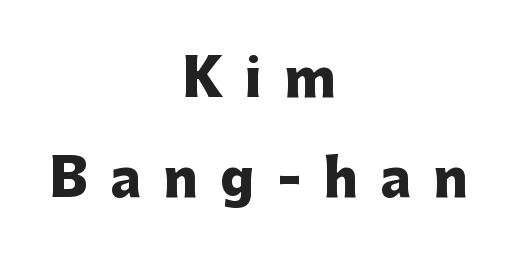
Q: Is the text bold? A: Yes.
Q: Is the text italic (slanted)? A: No, it is upright.
Q: Is the typeface a serif or a sans-serif typeface? A: Sans-serif.
Q: Is the text underlined? A: No.
Q: How is the paragraph aligned? A: Centered.
Q: Is the spacing between letters normal or unusually wide? A: Unusually wide.
Q: Is the spacing between lines tight, normal or loose? A: Loose.
Q: Width (condensed, normal, or wide)? A: Normal.
Q: Stroke contrast? A: Low.
Q: x-height? A: Medium.
Q: Monospaced? A: No.
